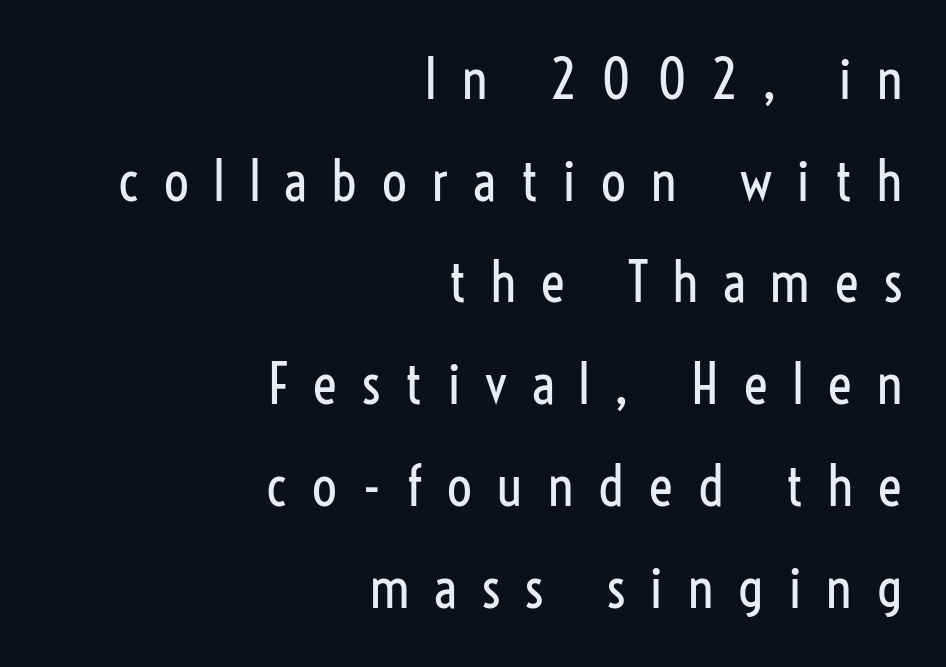
{"serif": "no", "italic": "no", "bold": "no", "weight": "regular", "width": "condensed", "stroke_contrast": "low", "x_height": "medium", "monospaced": "no", "underline": "no", "align": "right", "line_spacing_ratio": 1.85, "letter_spacing": "wide", "letter_spacing_em": 0.46, "glyph_px": 55}
